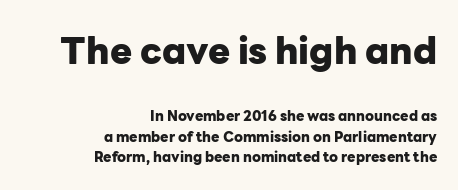
Q: Is the text bold? A: Yes.
Q: Is the text italic (slanted)? A: No, it is upright.
Q: Is the typeface a serif or a sans-serif typeface? A: Sans-serif.
Q: Is the text underlined? A: No.
Q: How is the paragraph aligned? A: Right-aligned.
Q: Is the spacing between letters normal or unusually wide? A: Normal.
Q: Is the spacing between lines tight, normal or loose? A: Normal.
Q: Which block of text is set in a larger size, the first (top) or the second (bottom)? A: The first (top) one.
Q: Width (condensed, normal, or wide)? A: Normal.
Q: Stroke contrast? A: Low.
Q: x-height? A: Medium.
Q: Monospaced? A: No.
